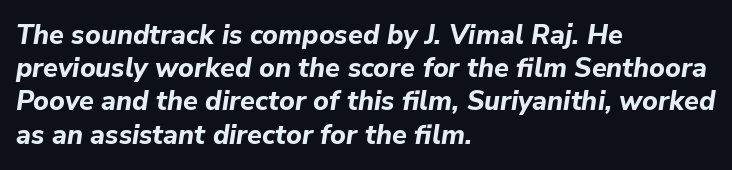
It's the slanting kind of type. Layout note: lines flush left. Only glyphs here, with clear space below each row. The strokes are fattened all the way to bold. The face used here is rendered with its standard letterfit.
